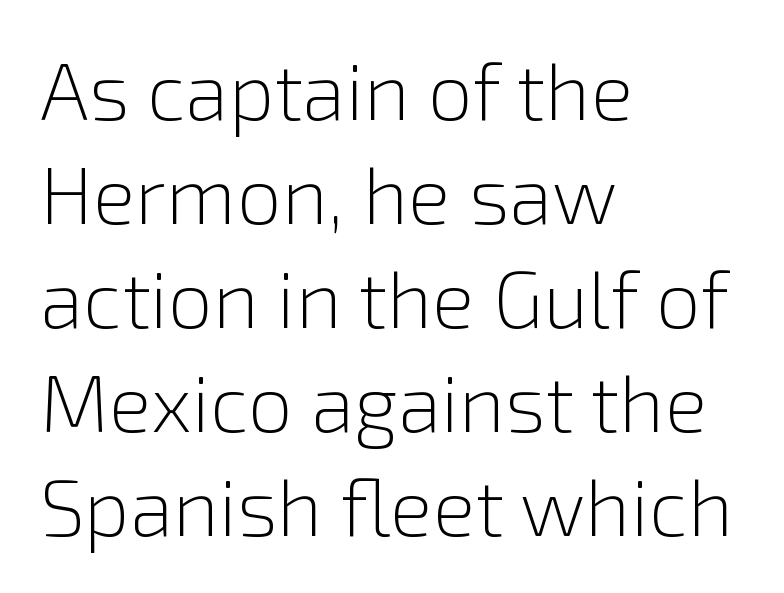
The image shows 80 px light sans-serif type, upright; set left-aligned, normal line spacing (1.3x), normal letter spacing, not underlined; a medium x-height.
